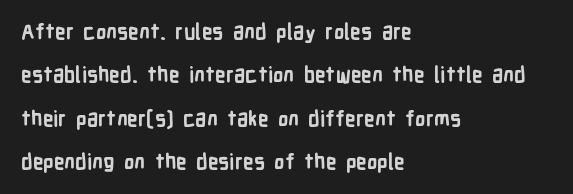
The image shows 21 px bold type, upright; set left-aligned, loose line spacing (2.06x), normal letter spacing, not underlined.
